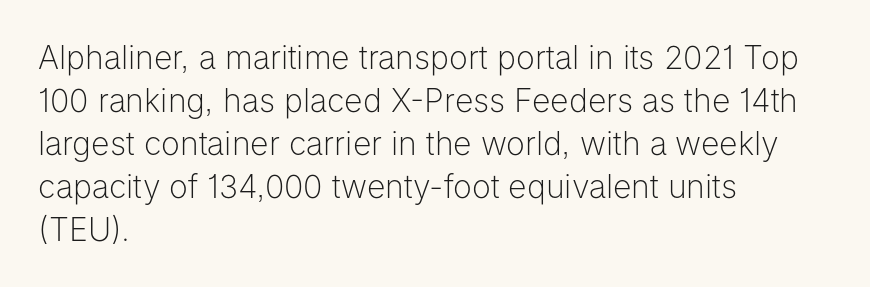
Q: Is the text bold? A: No.
Q: Is the text italic (slanted)? A: No, it is upright.
Q: Is the typeface a serif or a sans-serif typeface? A: Sans-serif.
Q: Is the text underlined? A: No.
Q: How is the paragraph aligned? A: Left-aligned.
Q: Is the spacing between letters normal or unusually wide? A: Normal.
Q: Is the spacing between lines tight, normal or loose? A: Normal.
Q: Width (condensed, normal, or wide)? A: Normal.
Q: Stroke contrast? A: Low.
Q: x-height? A: Medium.
Q: Monospaced? A: No.
